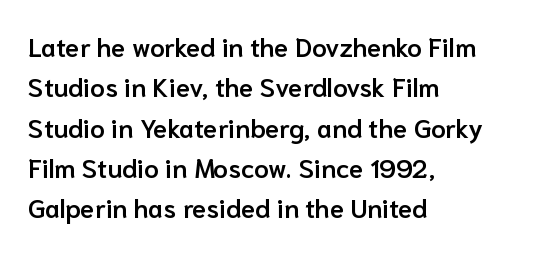
Q: Is the text bold? A: Semi-bold.
Q: Is the text italic (slanted)? A: No, it is upright.
Q: Is the text underlined? A: No.
Q: How is the paragraph aligned? A: Left-aligned.
Q: Is the spacing between letters normal or unusually wide? A: Normal.
Q: Is the spacing between lines tight, normal or loose? A: Normal.
